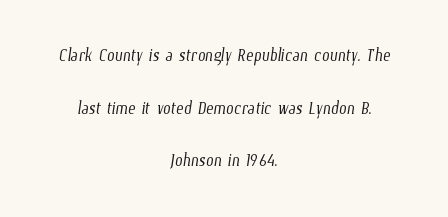
The image shows 22 px text type; set centered, loose line spacing (2.39x), normal letter spacing, not underlined.
